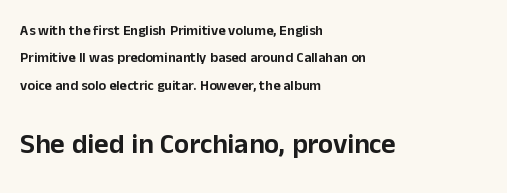
The image shows 28 px sans-serif type, upright; set left-aligned, loose line spacing (1.95x), normal letter spacing, not underlined; the second (bottom) block is 2.0x larger; low stroke contrast and a medium x-height.
